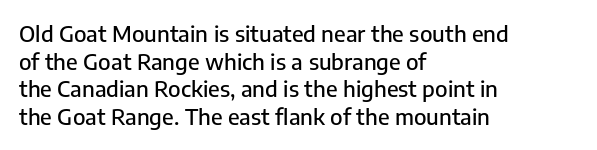
The image shows 22 px text type, upright; set left-aligned, normal line spacing (1.26x), normal letter spacing, not underlined.
